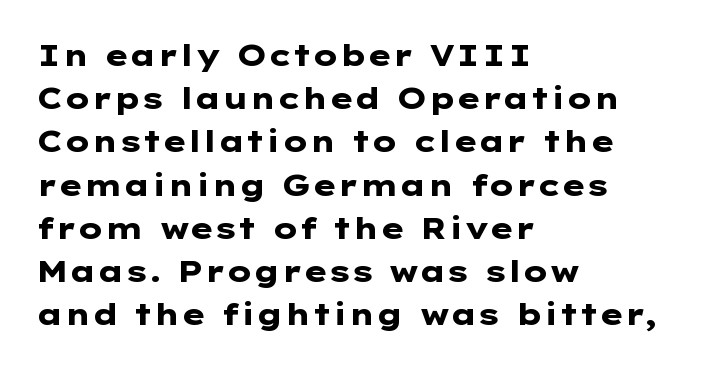
Q: Is the text bold? A: Yes.
Q: Is the text italic (slanted)? A: No, it is upright.
Q: Is the typeface a serif or a sans-serif typeface? A: Sans-serif.
Q: Is the text underlined? A: No.
Q: How is the paragraph aligned? A: Left-aligned.
Q: Is the spacing between letters normal or unusually wide? A: Normal.
Q: Is the spacing between lines tight, normal or loose? A: Normal.
Q: Width (condensed, normal, or wide)? A: Wide.
Q: Stroke contrast? A: Low.
Q: x-height? A: Medium.
